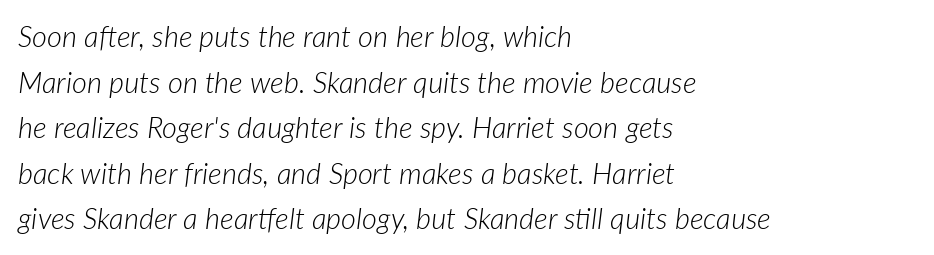
{"italic": "yes", "lean": "right", "slant_degrees": 7, "bold": "no", "weight": "light", "width": "normal", "stroke_contrast": "low", "x_height": "medium", "monospaced": "no", "underline": "no", "align": "left", "line_spacing": "normal", "line_spacing_ratio": 1.57, "letter_spacing": "normal", "letter_spacing_em": 0.0, "glyph_px": 29}
